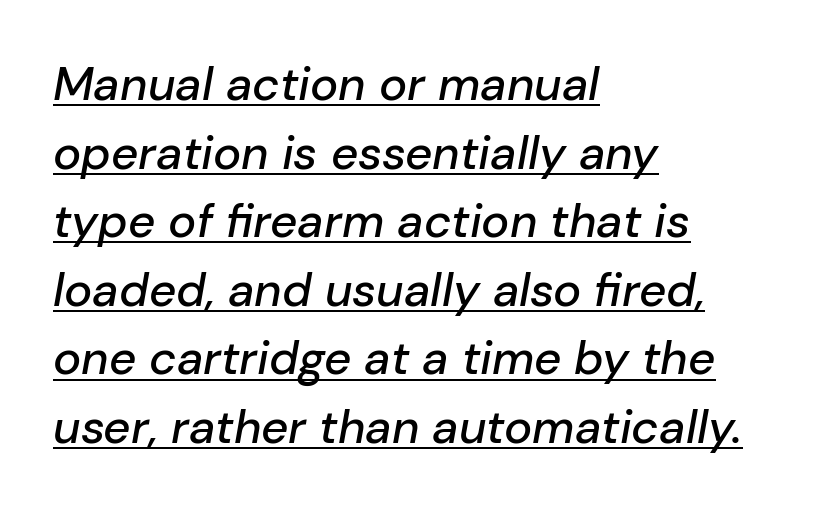
{"italic": "yes", "lean": "right", "slant_degrees": 10, "width": "normal", "stroke_contrast": "low", "x_height": "medium", "monospaced": "no", "underline": "yes", "align": "left", "line_spacing": "normal", "line_spacing_ratio": 1.46, "letter_spacing": "normal", "letter_spacing_em": 0.0, "glyph_px": 47}
